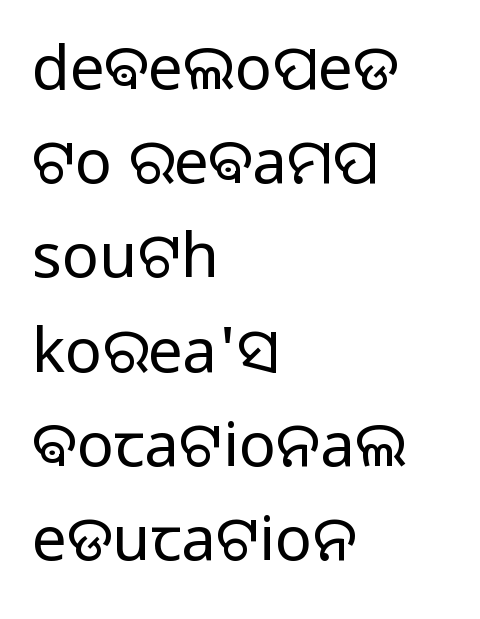
The vertical gap from one line to the next is medium. Only glyphs here, with clear space below each row. This rendering employs a face without finishing strokes, i.e., a sans-serif. Teacher's note: observe the even left margin — that is flush-left alignment. Every stem runs plumb, perpendicular to the baseline.
